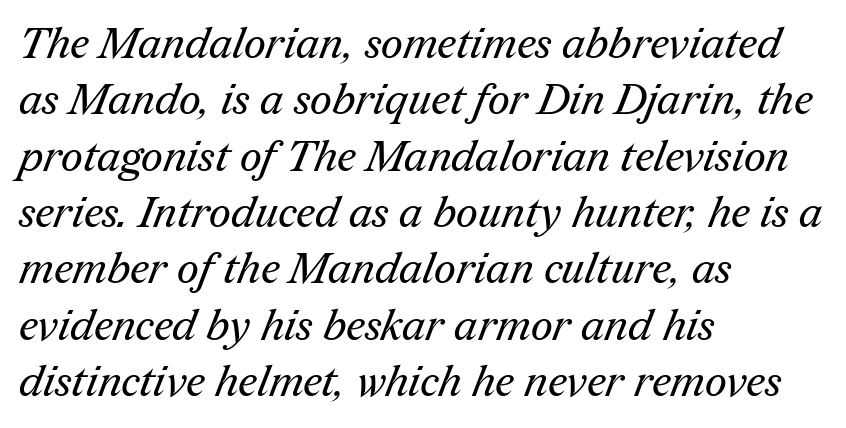
Q: Is the text bold? A: No.
Q: Is the typeface a serif or a sans-serif typeface? A: Serif.
Q: Is the text underlined? A: No.
Q: How is the paragraph aligned? A: Left-aligned.
Q: Is the spacing between letters normal or unusually wide? A: Normal.
Q: Is the spacing between lines tight, normal or loose? A: Normal.
Q: Width (condensed, normal, or wide)? A: Normal.
Q: Stroke contrast? A: Medium.
Q: x-height? A: Medium.
Q: Monospaced? A: No.
